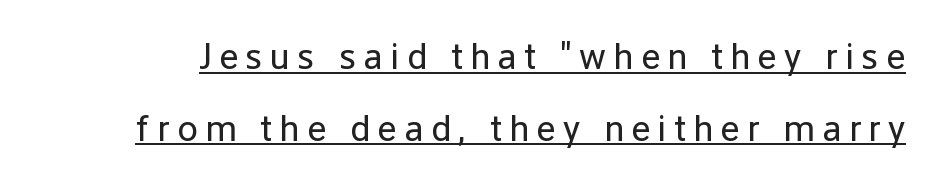
The image shows 37 px regular-weight sans-serif type, upright; set loose line spacing (1.94x), unusually wide letter spacing (+0.2 em), underlined; low stroke contrast and a medium x-height.
